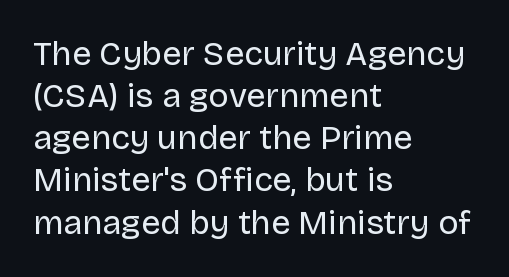
Each line starts at the same left margin while the right side varies. Heft: none added — not bold. Is there any slant? The stems are plumb. The letters advance in unequal steps, a hallmark of proportional type. Is this a sans? Yes — the strokes have no serifs.
